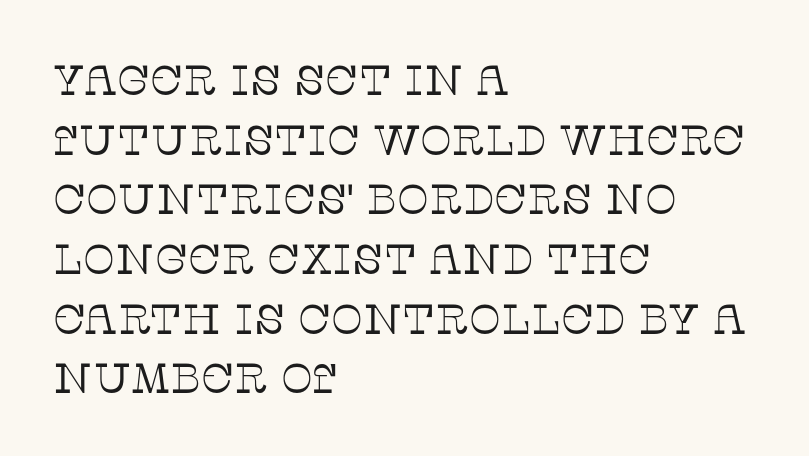
{"serif": "yes", "italic": "no", "bold": "no", "weight": "thin", "width": "normal", "stroke_contrast": "low", "x_height": "large", "monospaced": "no", "underline": "no", "align": "left", "line_spacing": "normal", "line_spacing_ratio": 1.42, "letter_spacing": "normal", "letter_spacing_em": 0.0, "glyph_px": 42}
